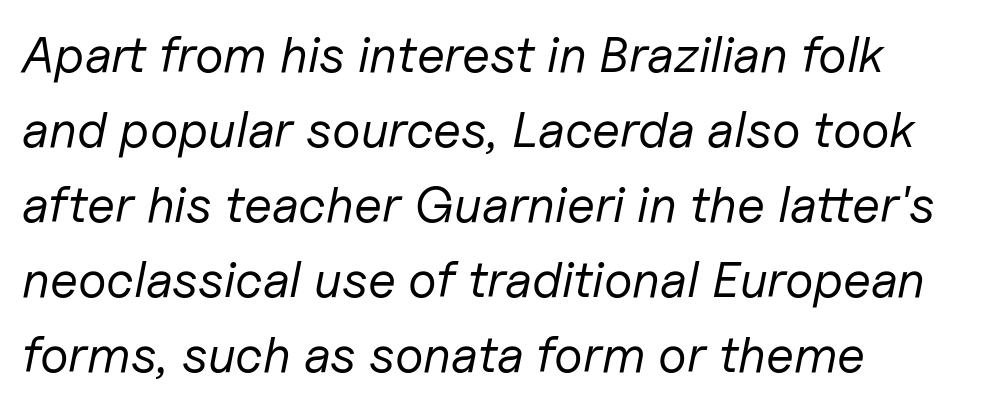
{"italic": "yes", "lean": "right", "slant_degrees": 11, "bold": "no", "weight": "regular", "width": "normal", "stroke_contrast": "low", "x_height": "medium", "monospaced": "no", "underline": "no", "align": "left", "line_spacing": "normal", "line_spacing_ratio": 1.47, "letter_spacing": "normal", "letter_spacing_em": 0.0, "glyph_px": 51}
